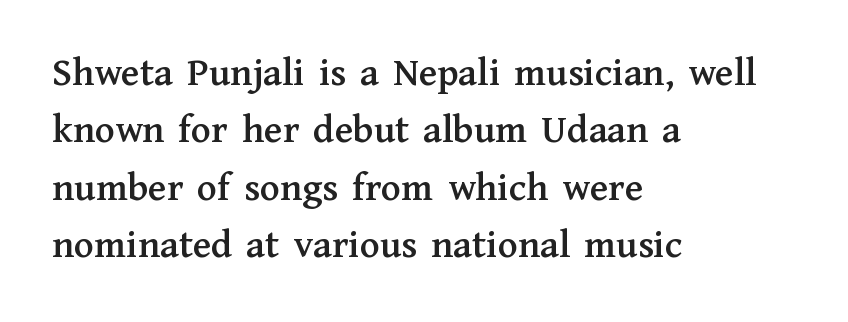
{"serif": "yes", "italic": "no", "width": "normal", "stroke_contrast": "medium", "x_height": "medium", "monospaced": "no", "underline": "no", "align": "left", "line_spacing": "normal", "line_spacing_ratio": 1.4, "letter_spacing": "normal", "letter_spacing_em": 0.0, "glyph_px": 41}
